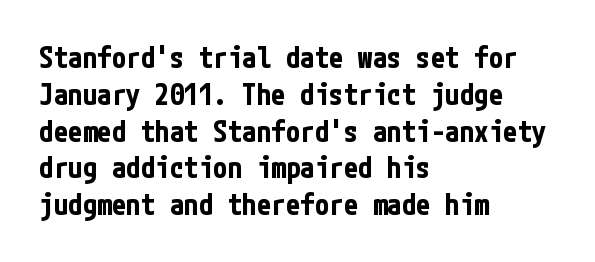
{"serif": "no", "italic": "no", "bold": "yes", "weight": "bold", "width": "condensed", "stroke_contrast": "low", "x_height": "medium", "underline": "no", "align": "left", "line_spacing": "normal", "line_spacing_ratio": 1.27, "letter_spacing": "normal", "letter_spacing_em": 0.0, "glyph_px": 29}
